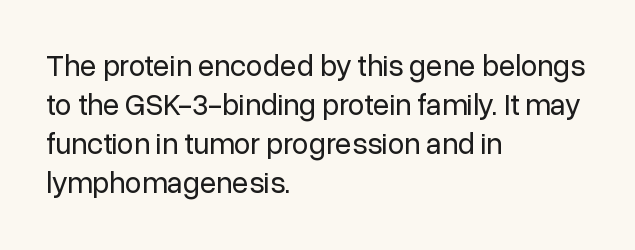
{"serif": "no", "italic": "no", "bold": "no", "weight": "regular", "width": "normal", "stroke_contrast": "low", "x_height": "medium", "monospaced": "no", "underline": "no", "align": "left", "line_spacing": "normal", "line_spacing_ratio": 1.3, "letter_spacing": "normal", "letter_spacing_em": 0.0, "glyph_px": 30}
